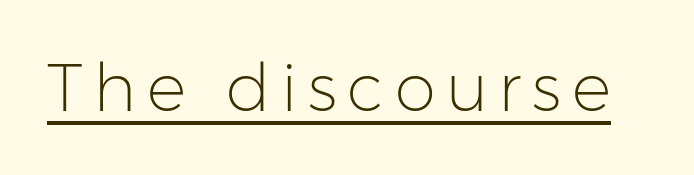
{"serif": "no", "italic": "no", "bold": "no", "weight": "light", "width": "normal", "stroke_contrast": "low", "x_height": "medium", "monospaced": "no", "underline": "yes", "glyph_px": 66}
